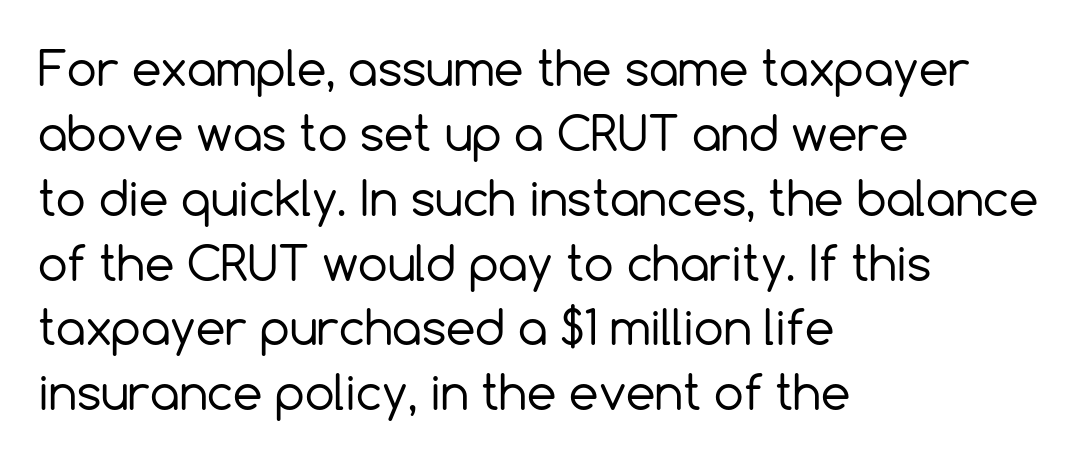
The image shows 47 px regular-weight sans-serif type, upright; set left-aligned, normal line spacing (1.38x), normal letter spacing, not underlined; a medium x-height.
